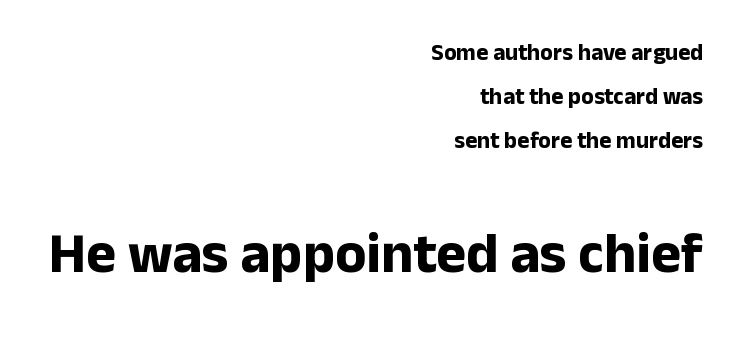
The image shows 57 px bold sans-serif type, upright; set right-aligned, loose line spacing (1.92x), normal letter spacing, not underlined; the second (bottom) block is 2.48x larger; low stroke contrast and a medium x-height.
